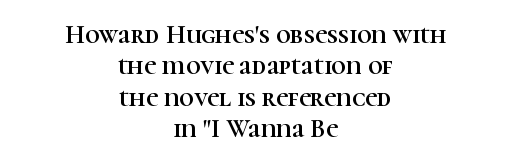
The image shows 26 px text type, upright; set centered, line spacing 1.21x, normal letter spacing, not underlined.
